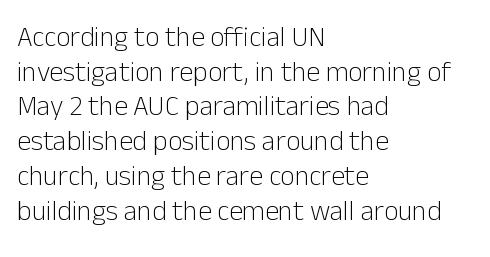
Q: Is the text bold? A: No.
Q: Is the text italic (slanted)? A: No, it is upright.
Q: Is the typeface a serif or a sans-serif typeface? A: Sans-serif.
Q: Is the text underlined? A: No.
Q: How is the paragraph aligned? A: Left-aligned.
Q: Is the spacing between letters normal or unusually wide? A: Normal.
Q: Width (condensed, normal, or wide)? A: Normal.
Q: Stroke contrast? A: Low.
Q: x-height? A: Medium.
Q: Monospaced? A: No.
